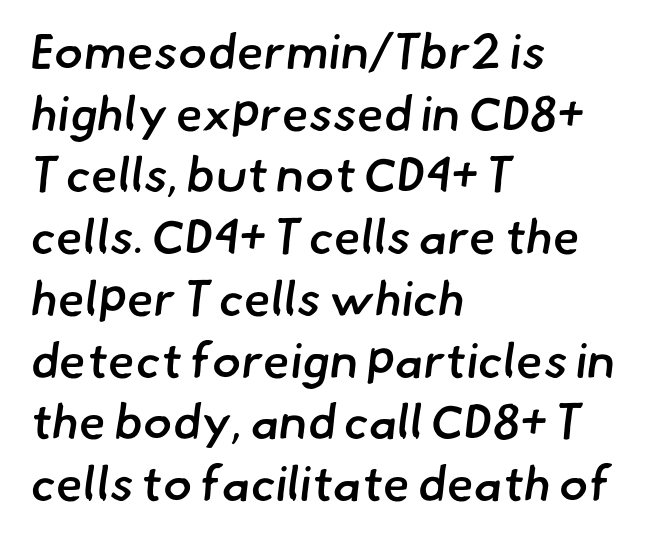
Q: Is the text bold? A: Semi-bold.
Q: Is the typeface a serif or a sans-serif typeface? A: Sans-serif.
Q: Is the text underlined? A: No.
Q: How is the paragraph aligned? A: Left-aligned.
Q: Is the spacing between letters normal or unusually wide? A: Normal.
Q: Is the spacing between lines tight, normal or loose? A: Normal.
Q: Width (condensed, normal, or wide)? A: Normal.
Q: Stroke contrast? A: Low.
Q: x-height? A: Small.
Q: Monospaced? A: No.
